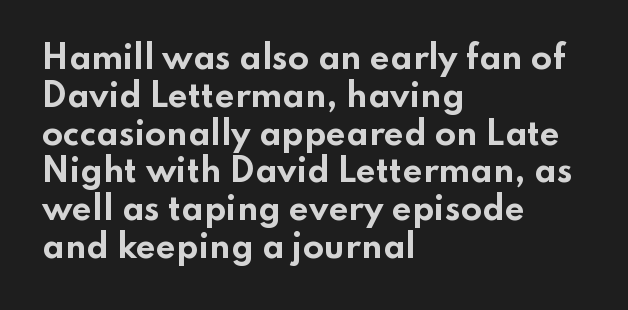
Q: Is the text bold? A: Yes.
Q: Is the text italic (slanted)? A: No, it is upright.
Q: Is the typeface a serif or a sans-serif typeface? A: Sans-serif.
Q: Is the text underlined? A: No.
Q: How is the paragraph aligned? A: Left-aligned.
Q: Is the spacing between letters normal or unusually wide? A: Normal.
Q: Width (condensed, normal, or wide)? A: Wide.
Q: Stroke contrast? A: Low.
Q: x-height? A: Small.
Q: Monospaced? A: No.
